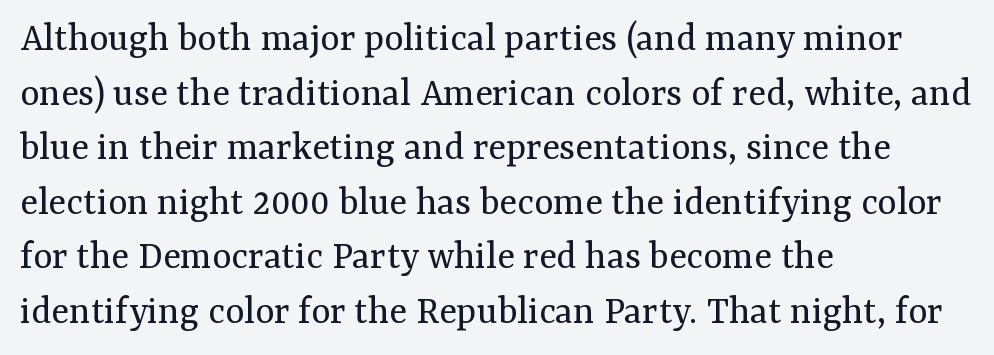
Q: Is the text bold? A: No.
Q: Is the text italic (slanted)? A: No, it is upright.
Q: Is the typeface a serif or a sans-serif typeface? A: Serif.
Q: Is the text underlined? A: No.
Q: How is the paragraph aligned? A: Left-aligned.
Q: Is the spacing between letters normal or unusually wide? A: Normal.
Q: Is the spacing between lines tight, normal or loose? A: Normal.
Q: Width (condensed, normal, or wide)? A: Normal.
Q: Stroke contrast? A: Medium.
Q: x-height? A: Medium.
Q: Monospaced? A: No.
